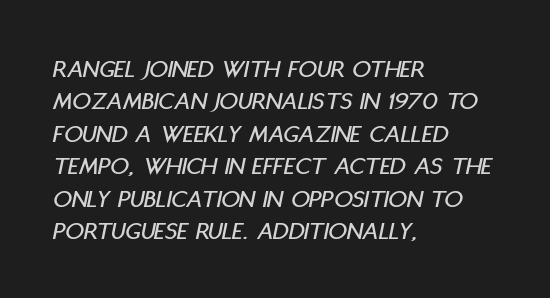
The image shows 26 px text type, italic (leaning right); set left-aligned, normal line spacing (1.25x), normal letter spacing, not underlined.
